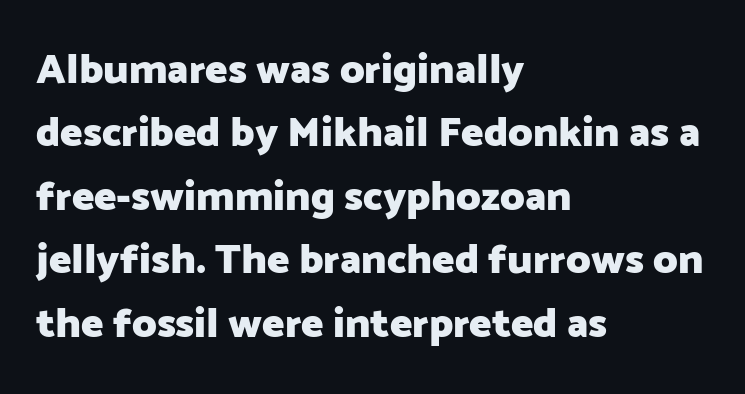
One glance says typical: line gaps are just what's usual. You could not count columns in this text — the font is proportionally spaced. Do the letters lean? They stand straight. Unlike a traditional serif, this face leaves its strokes unadorned. Caption: standard tracking, unaltered. The typesetting leans heavy: a genuine bold.
